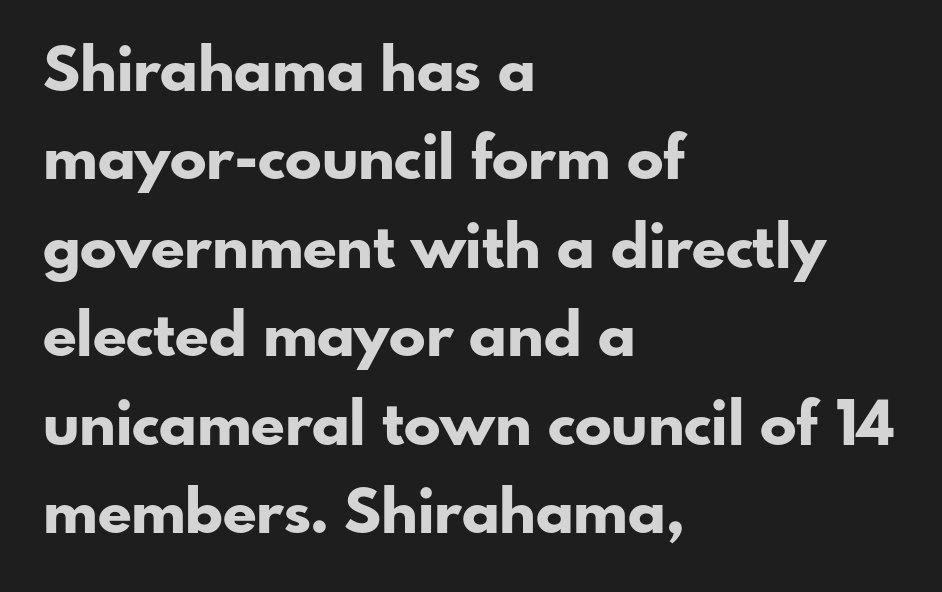
Q: Is the text bold? A: Yes.
Q: Is the text italic (slanted)? A: No, it is upright.
Q: Is the typeface a serif or a sans-serif typeface? A: Sans-serif.
Q: Is the text underlined? A: No.
Q: How is the paragraph aligned? A: Left-aligned.
Q: Is the spacing between letters normal or unusually wide? A: Normal.
Q: Is the spacing between lines tight, normal or loose? A: Normal.
Q: Width (condensed, normal, or wide)? A: Normal.
Q: Stroke contrast? A: Low.
Q: x-height? A: Small.
Q: Monospaced? A: No.
